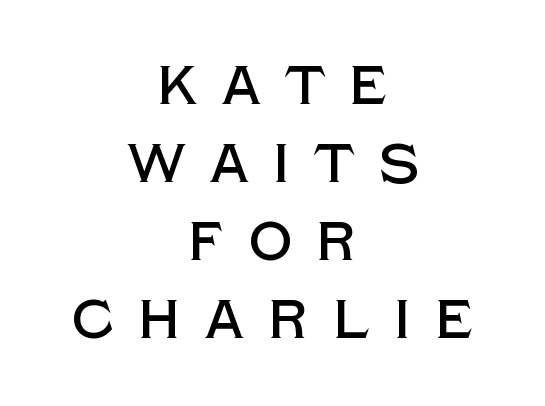
Font category for this specimen: sans-serif. Glance below the letters and you will spot only blank space. The horizontal fit of the characters is loose and conspicuously gappy. Italic: no, the glyphs are upright roman. Here the designer chose a conventional face with non-uniform glyph widths.
